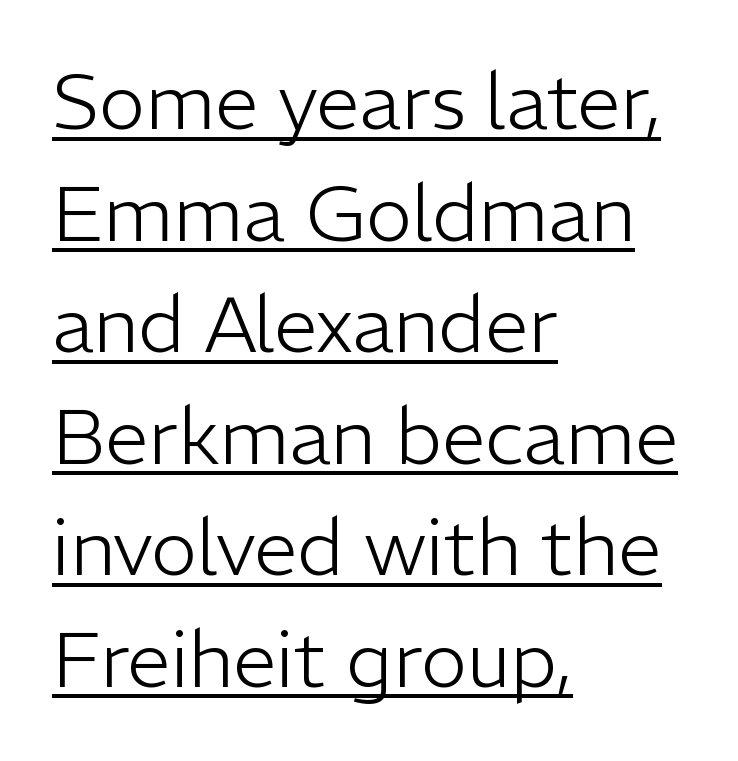
The image shows 78 px light sans-serif type, upright; set left-aligned, normal line spacing (1.43x), normal letter spacing, underlined; low stroke contrast and a medium x-height.
